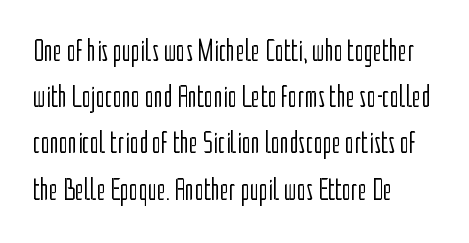
Q: Is the text bold? A: No.
Q: Is the text italic (slanted)? A: No, it is upright.
Q: Is the typeface a serif or a sans-serif typeface? A: Sans-serif.
Q: Is the text underlined? A: No.
Q: How is the paragraph aligned? A: Left-aligned.
Q: Is the spacing between letters normal or unusually wide? A: Normal.
Q: Is the spacing between lines tight, normal or loose? A: Normal.
Q: Width (condensed, normal, or wide)? A: Condensed.
Q: Stroke contrast? A: Low.
Q: x-height? A: Medium.
Q: Monospaced? A: No.
